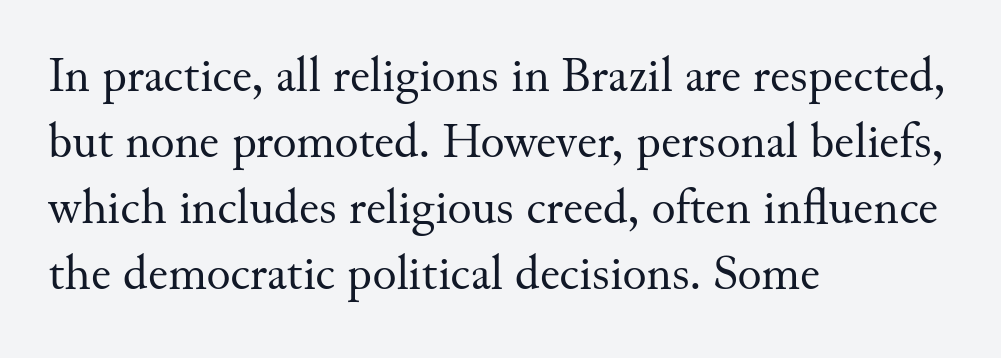
Q: Is the text bold? A: No.
Q: Is the text italic (slanted)? A: No, it is upright.
Q: Is the typeface a serif or a sans-serif typeface? A: Serif.
Q: Is the text underlined? A: No.
Q: How is the paragraph aligned? A: Left-aligned.
Q: Is the spacing between letters normal or unusually wide? A: Normal.
Q: Is the spacing between lines tight, normal or loose? A: Normal.
Q: Width (condensed, normal, or wide)? A: Normal.
Q: Stroke contrast? A: Medium.
Q: x-height? A: Small.
Q: Monospaced? A: No.
